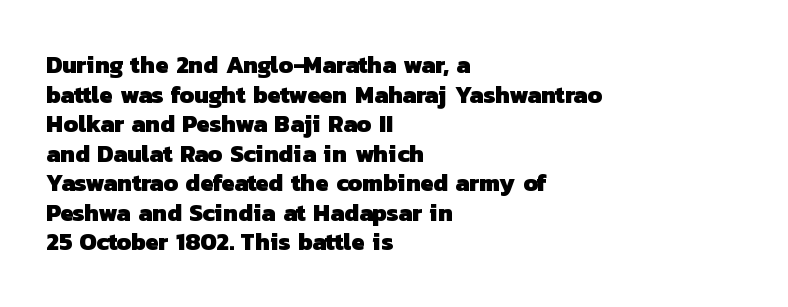
A classic flush-left, rag-right setting is used for this passage. You could call the tracking neutral — neither tight nor loose. The space directly below the letters is spotless. Weight check: bold — yes, fully.
